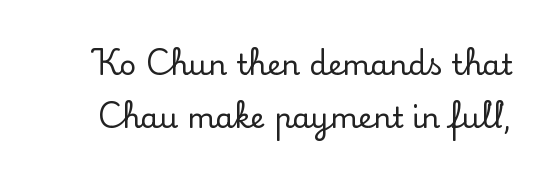
The typography opts for an upright posture over an oblique one. Character widths vary here, with narrow letters taking less room than wide ones. Nobody touched the tracking dial on this one. Check under the words: just untouched page. The letters carry serifs — small finishing strokes at the ends of their stems.
